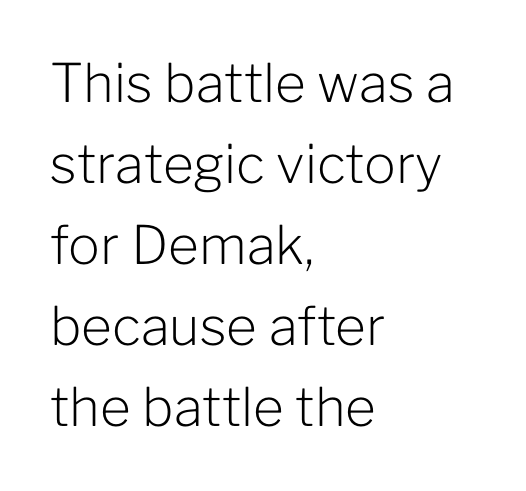
Q: Is the text bold? A: No.
Q: Is the text italic (slanted)? A: No, it is upright.
Q: Is the typeface a serif or a sans-serif typeface? A: Sans-serif.
Q: Is the text underlined? A: No.
Q: How is the paragraph aligned? A: Left-aligned.
Q: Is the spacing between letters normal or unusually wide? A: Normal.
Q: Is the spacing between lines tight, normal or loose? A: Normal.
Q: Width (condensed, normal, or wide)? A: Normal.
Q: Stroke contrast? A: Low.
Q: x-height? A: Medium.
Q: Monospaced? A: No.
